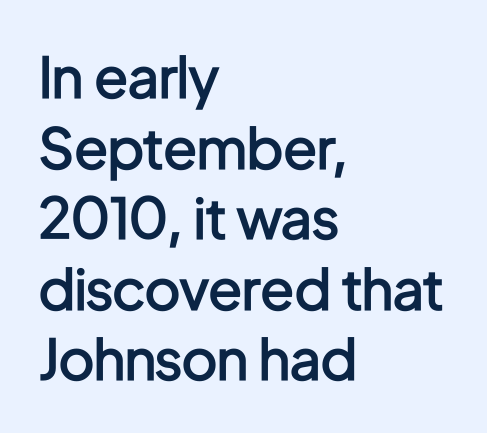
Unlike italic type, these characters show no tilt at all. Spacing verdict: proportional, widths tailored to each character. Typeset ragged right — the left edge is the straight one. Each letter's strokes conclude bluntly, with no projecting serifs. These words are printed semibold, heavier than regular yet not bold.
